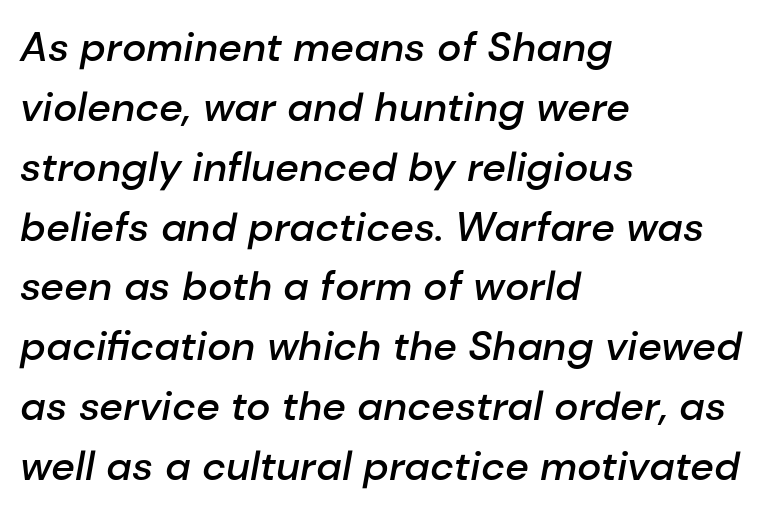
The image shows 41 px semibold type, italic (leaning right); set left-aligned, normal line spacing (1.46x), normal letter spacing, not underlined; low stroke contrast and a medium x-height.
